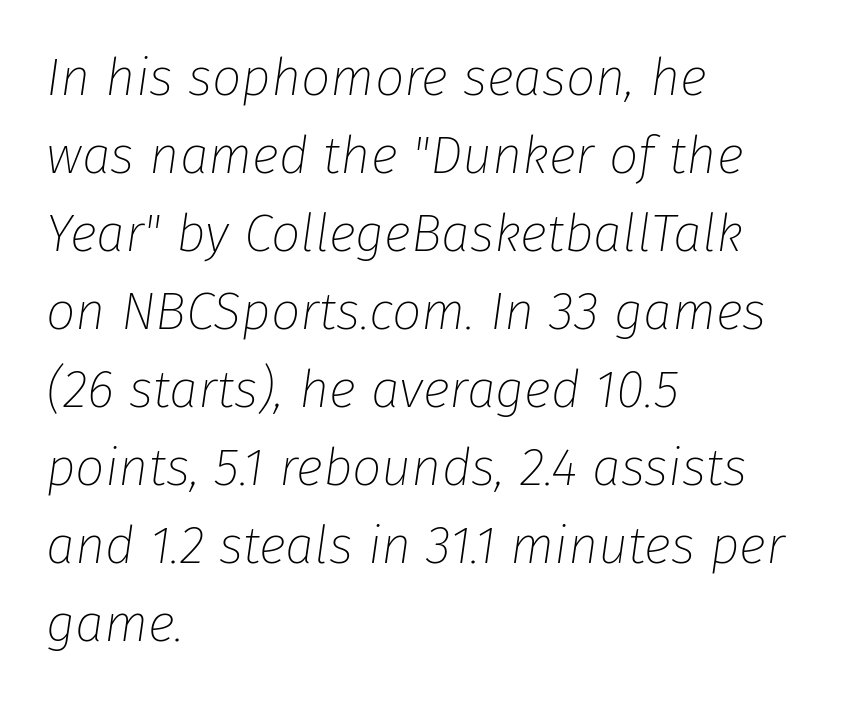
Q: Is the text bold? A: No.
Q: Is the text italic (slanted)? A: Yes, it leans right by about 8 degrees.
Q: Is the text underlined? A: No.
Q: How is the paragraph aligned? A: Left-aligned.
Q: Is the spacing between letters normal or unusually wide? A: Normal.
Q: Is the spacing between lines tight, normal or loose? A: Normal.
Q: Width (condensed, normal, or wide)? A: Normal.
Q: Stroke contrast? A: Low.
Q: x-height? A: Medium.
Q: Monospaced? A: No.
